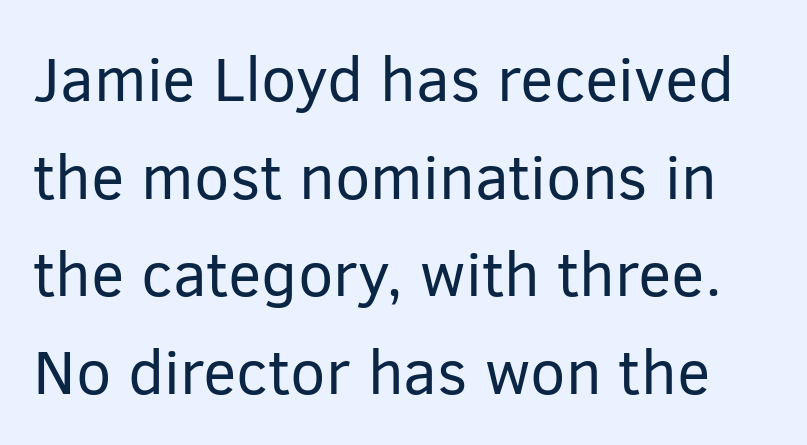
Is this a sans? Yes — the strokes have no serifs. These lines keep a tight, regular rhythm from letter to letter. Varying glyph widths throughout — classic text-font behaviour. On a weight scale, this lands at 450 or below. Beneath every word, the page is bare.
